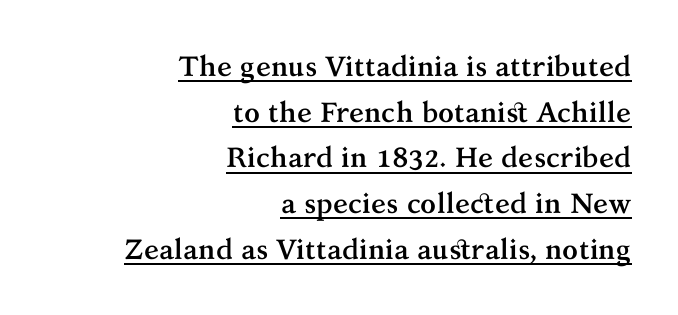
Q: Is the text bold? A: Yes.
Q: Is the text italic (slanted)? A: No, it is upright.
Q: Is the typeface a serif or a sans-serif typeface? A: Serif.
Q: Is the text underlined? A: Yes.
Q: How is the paragraph aligned? A: Right-aligned.
Q: Is the spacing between letters normal or unusually wide? A: Normal.
Q: Is the spacing between lines tight, normal or loose? A: Normal.
Q: Width (condensed, normal, or wide)? A: Normal.
Q: Stroke contrast? A: Medium.
Q: x-height? A: Medium.
Q: Monospaced? A: No.
